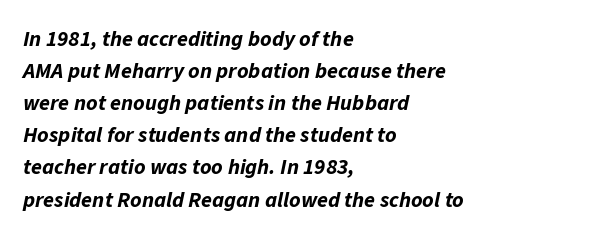
Q: Is the text bold? A: Yes.
Q: Is the text italic (slanted)? A: Yes, it leans right by about 11 degrees.
Q: Is the text underlined? A: No.
Q: How is the paragraph aligned? A: Left-aligned.
Q: Is the spacing between letters normal or unusually wide? A: Normal.
Q: Is the spacing between lines tight, normal or loose? A: Normal.
